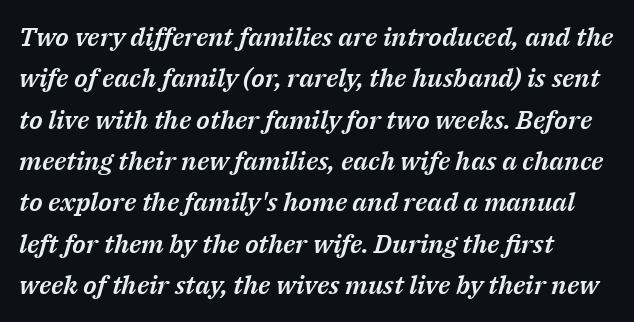
Q: Is the text italic (slanted)? A: Yes, it leans right by about 14 degrees.
Q: Is the text underlined? A: No.
Q: How is the paragraph aligned? A: Left-aligned.
Q: Is the spacing between letters normal or unusually wide? A: Normal.
Q: Is the spacing between lines tight, normal or loose? A: Normal.
